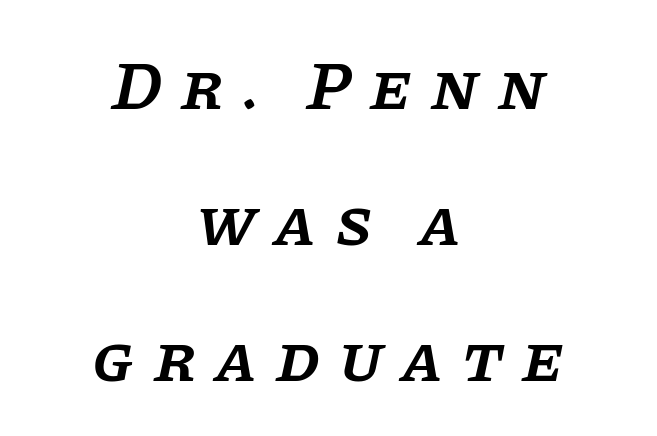
The image shows 68 px semibold serif type, italic (leaning right); set centered, loose line spacing (2.0x), unusually wide letter spacing (+0.28 em), not underlined; low stroke contrast and a large x-height.
